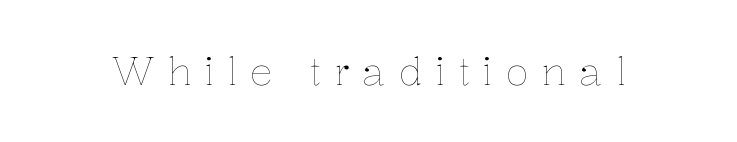
Q: Is the text bold? A: No.
Q: Is the text italic (slanted)? A: No, it is upright.
Q: Is the text underlined? A: No.
Q: Is the spacing between letters normal or unusually wide? A: Unusually wide.
Q: Width (condensed, normal, or wide)? A: Normal.
Q: Stroke contrast? A: Low.
Q: x-height? A: Medium.
Q: Monospaced? A: No.
